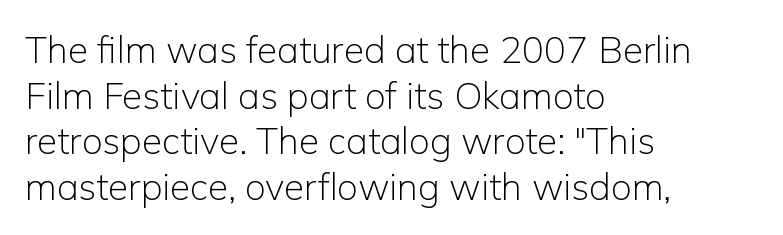
To sum up the face: it is a sans, with no serifs. A typesetter would call this proportional, since set widths differ per character. Caption: standard tracking, unaltered. Does the copy run flush right? No — it runs flush left.
